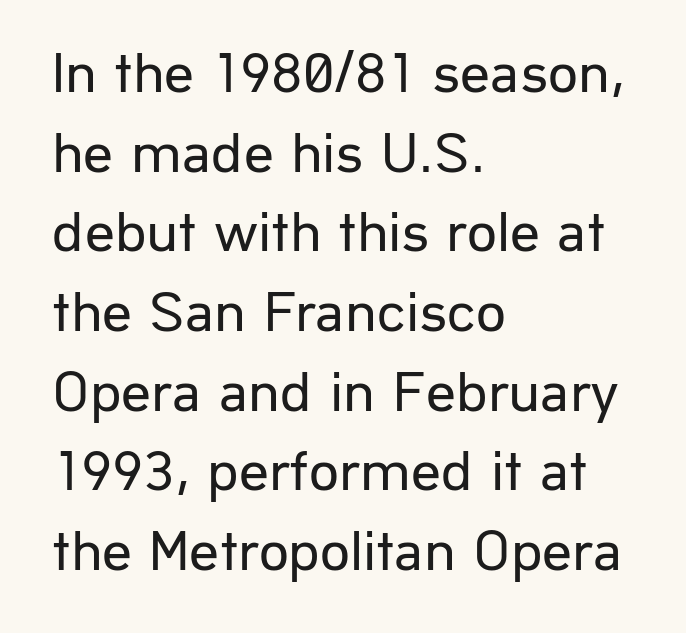
The image shows 59 px regular-weight sans-serif type, upright; set left-aligned, normal line spacing (1.35x), normal letter spacing, not underlined; low stroke contrast and a medium x-height.
